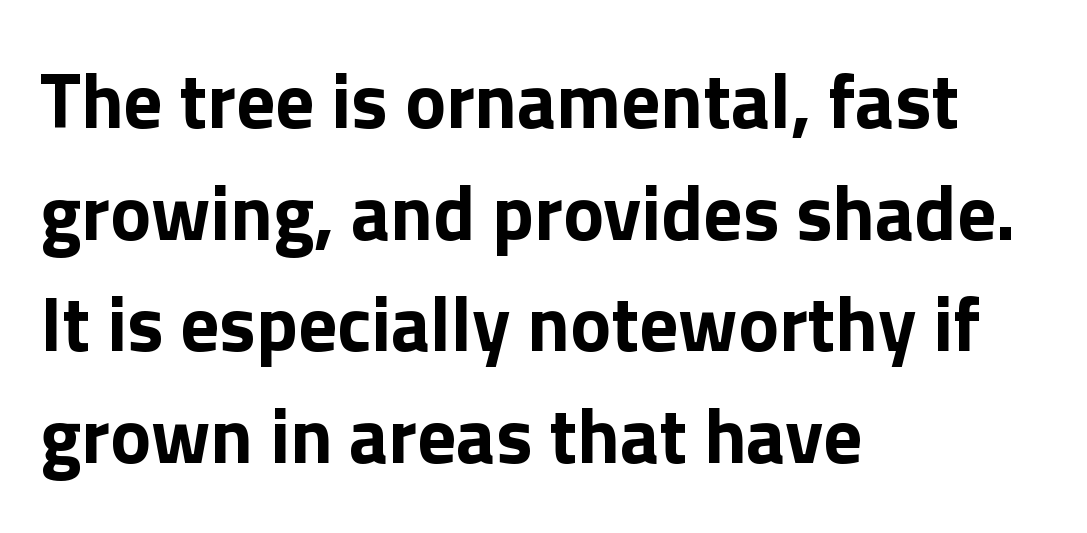
{"serif": "no", "italic": "no", "bold": "yes", "weight": "bold", "width": "normal", "x_height": "medium", "monospaced": "no", "underline": "no", "align": "left", "line_spacing": "normal", "line_spacing_ratio": 1.45, "letter_spacing": "normal", "letter_spacing_em": 0.0, "glyph_px": 77}
